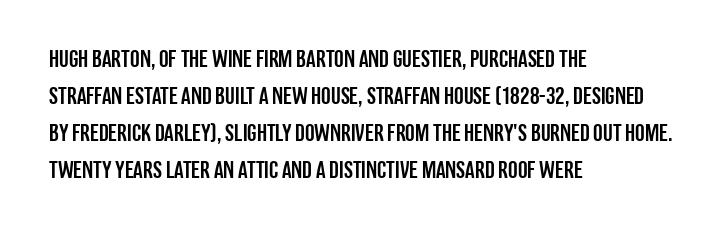
The image shows 24 px text type, upright; set left-aligned, normal line spacing (1.54x), normal letter spacing, not underlined.
